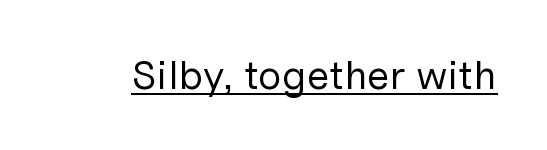
{"serif": "no", "italic": "no", "bold": "no", "weight": "regular", "width": "normal", "stroke_contrast": "low", "x_height": "medium", "monospaced": "no", "underline": "yes", "letter_spacing": "normal", "letter_spacing_em": 0.0, "glyph_px": 41}
